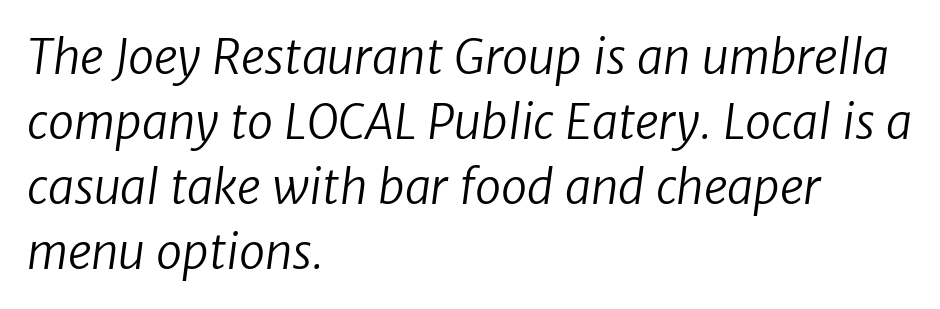
The face used here is a sans, in the tradition of grotesques and geometrics. In terms of letterspacing, this is plain default setting. Is this a fixed-width face? No — the glyphs have proportional, varying widths. The lines in this sample share a left origin and differ only in where they stop.
